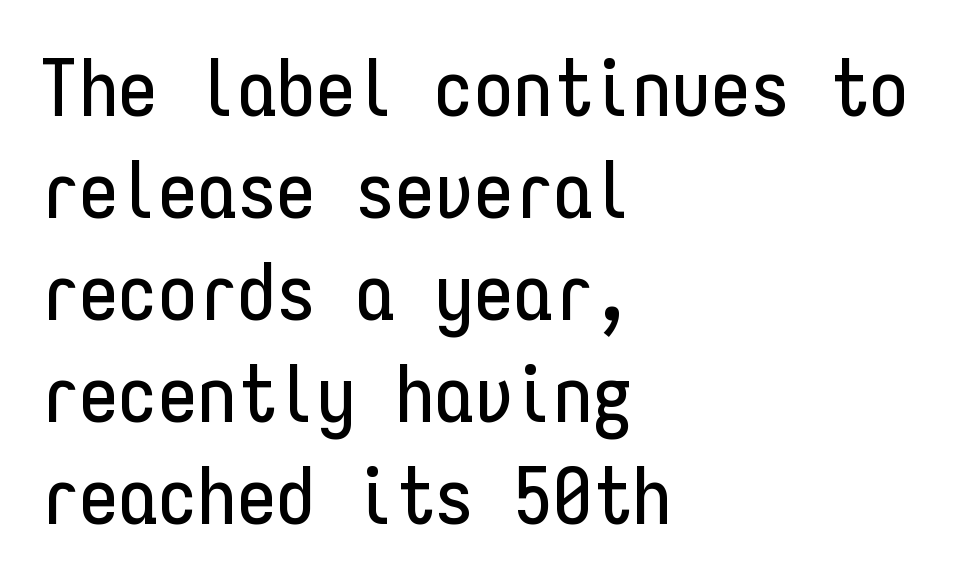
A typesetter would call this monospace, since all characters share one set width. I'd call this a sans setting — the letters go barefoot. Characters remain perfectly vertical along every line. A typesetter would call this leading conventional body-copy spacing. Quick note: underline off.
